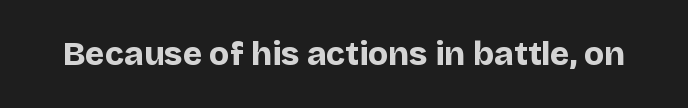
The image shows 33 px bold sans-serif type, upright; set normal letter spacing, not underlined; low stroke contrast and a large x-height.
